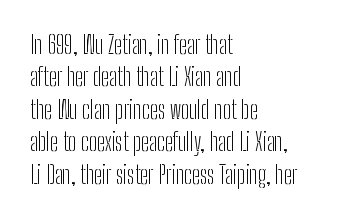
{"italic": "no", "bold": "no", "underline": "no", "align": "left", "line_spacing": "normal", "line_spacing_ratio": 1.35, "letter_spacing": "normal", "letter_spacing_em": 0.0, "glyph_px": 24}
